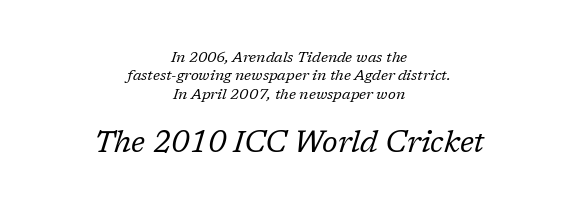
Q: Is the text bold? A: No.
Q: Is the text italic (slanted)? A: Yes, it leans right by about 17 degrees.
Q: Is the typeface a serif or a sans-serif typeface? A: Serif.
Q: Is the text underlined? A: No.
Q: How is the paragraph aligned? A: Centered.
Q: Is the spacing between letters normal or unusually wide? A: Normal.
Q: Which block of text is set in a larger size, the first (top) or the second (bottom)? A: The second (bottom) one.
Q: Width (condensed, normal, or wide)? A: Normal.
Q: Stroke contrast? A: Low.
Q: x-height? A: Medium.
Q: Monospaced? A: No.
